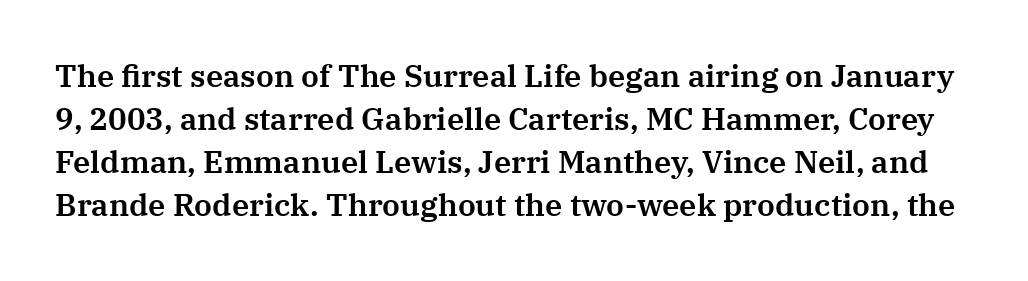
{"serif": "yes", "italic": "no", "width": "normal", "stroke_contrast": "medium", "x_height": "medium", "monospaced": "no", "underline": "no", "line_spacing": "normal", "line_spacing_ratio": 1.39, "letter_spacing": "normal", "letter_spacing_em": 0.0, "glyph_px": 31}
